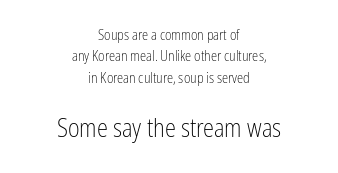
The letters stand upright; this is a roman face. Evenly set lines give the paragraph a standard silhouette. Which margin do the lines hug? Neither — every line sits in the middle. Has an underline been added? It has not. The letters in the lower block stand taller than those in the block above. The horizontal fit of the characters is conventional and even.
